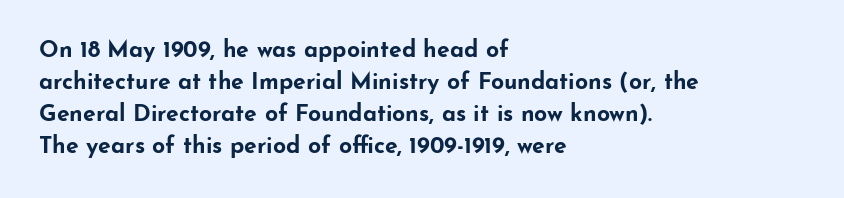
Q: Is the text bold? A: Yes.
Q: Is the text italic (slanted)? A: No, it is upright.
Q: Is the text underlined? A: No.
Q: How is the paragraph aligned? A: Left-aligned.
Q: Is the spacing between letters normal or unusually wide? A: Normal.
Q: Is the spacing between lines tight, normal or loose? A: Normal.
